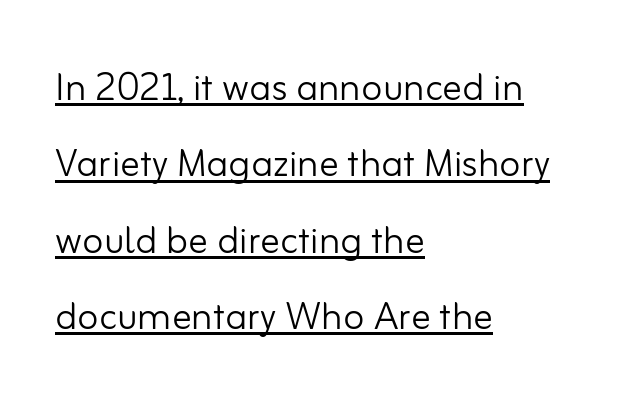
The letters look calm and open, with moderate or lighter stems. Decoration check: the copy is underlined. The specimen reads as upright at a glance. Vertically, the passage feels balanced, rows spaced as you'd expect. The face used here is proportionally spaced, like ordinary book or web type. Short and long lines alike share a common starting point at left.
